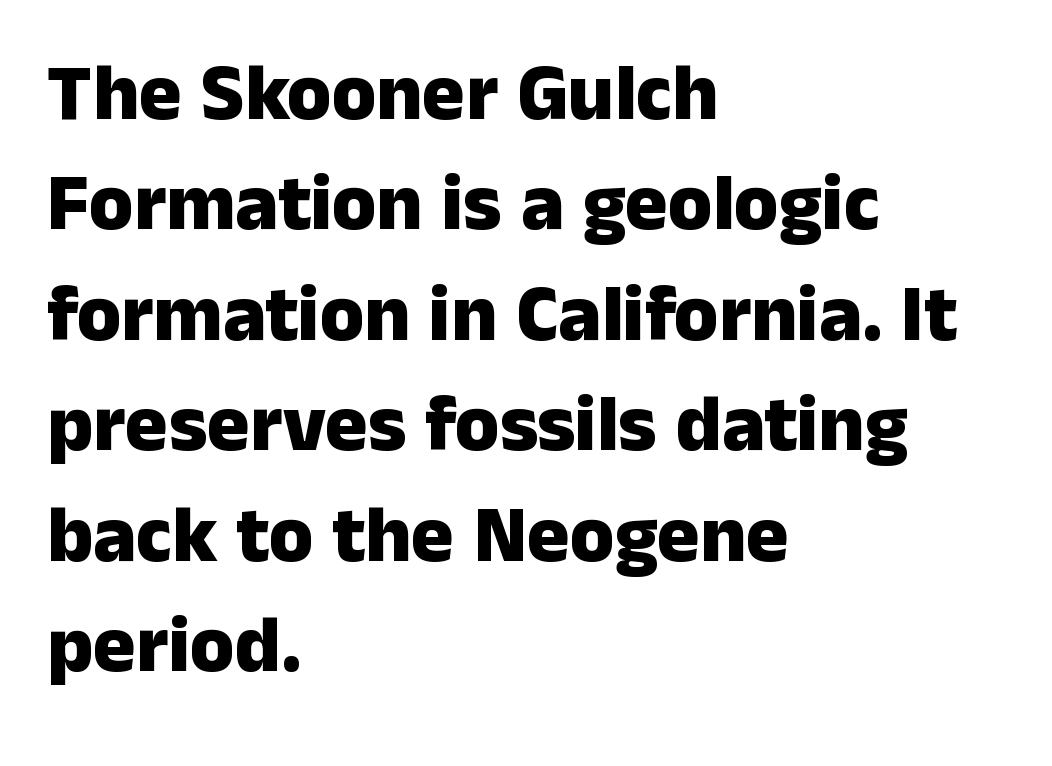
{"serif": "no", "italic": "no", "bold": "yes", "weight": "heavy", "width": "normal", "stroke_contrast": "low", "x_height": "medium", "monospaced": "no", "underline": "no", "align": "left", "line_spacing": "normal", "line_spacing_ratio": 1.38, "letter_spacing": "normal", "letter_spacing_em": 0.0, "glyph_px": 80}
